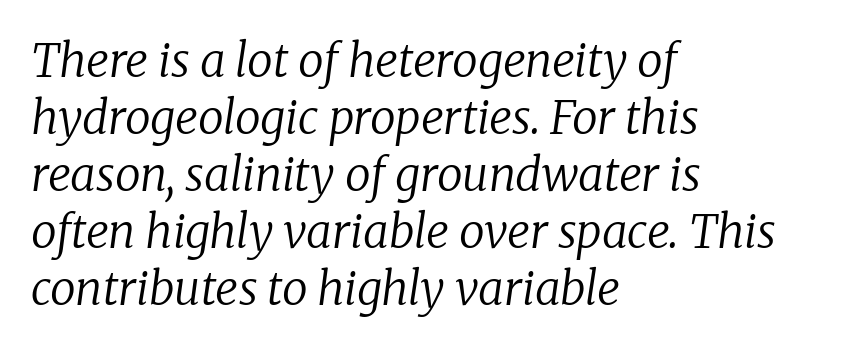
Do the characters align in a grid? No, the font is proportional. These glyphs show unthickened strokes, regular width or finer. A bare baseline throughout the passage. The typesetter chose a ragged-right arrangement here.
